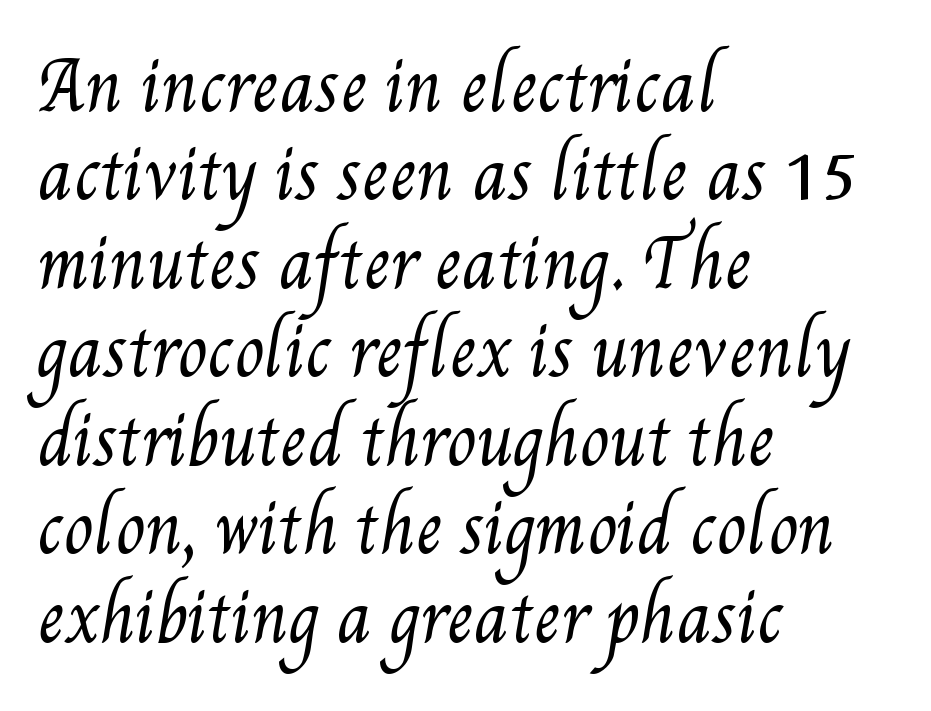
Q: Is the text bold? A: No.
Q: Is the text underlined? A: No.
Q: How is the paragraph aligned? A: Left-aligned.
Q: Is the spacing between letters normal or unusually wide? A: Normal.
Q: Is the spacing between lines tight, normal or loose? A: Normal.
Q: Width (condensed, normal, or wide)? A: Condensed.
Q: Stroke contrast? A: Medium.
Q: x-height? A: Small.
Q: Monospaced? A: No.
